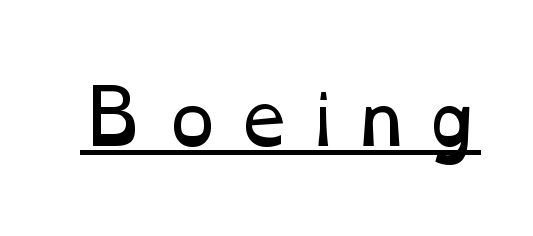
{"bold": "no", "weight": "regular", "width": "wide", "stroke_contrast": "low", "x_height": "medium", "monospaced": "no", "underline": "yes", "glyph_px": 71}
